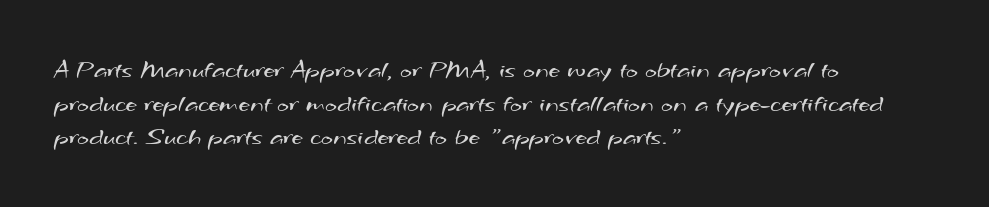
The image shows 25 px text type; set left-aligned, normal line spacing (1.35x), normal letter spacing, not underlined.
